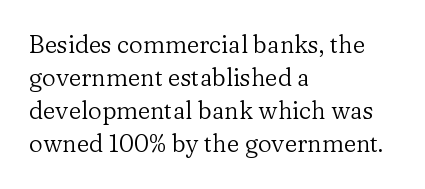
The image shows 24 px text type, upright; set left-aligned, normal line spacing (1.38x), normal letter spacing, not underlined.
